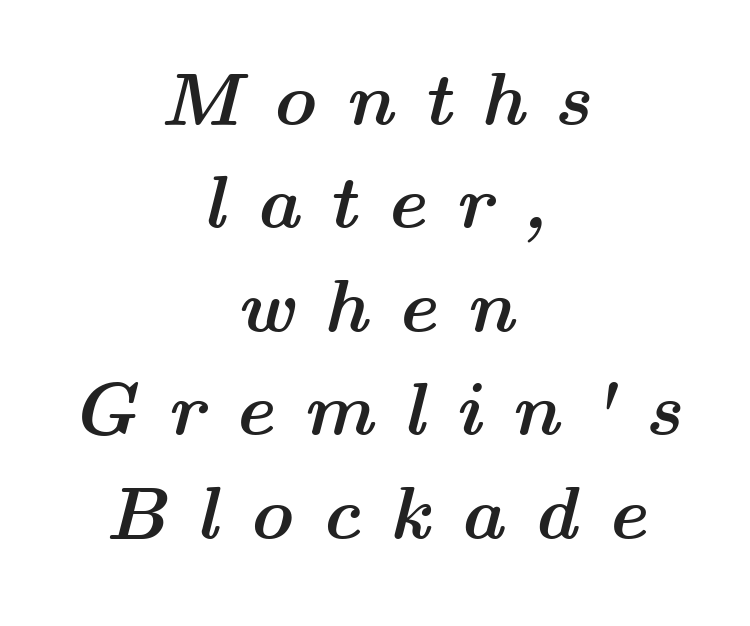
Heavy-handed strokes throughout: this text is bold. The gaps between neighbouring characters are conspicuously large. You can tell it's italic because the verticals aren't actually vertical. Where is the straight margin? There isn't one; the lines are centered. The letters advance in unequal steps, a hallmark of proportional type.
